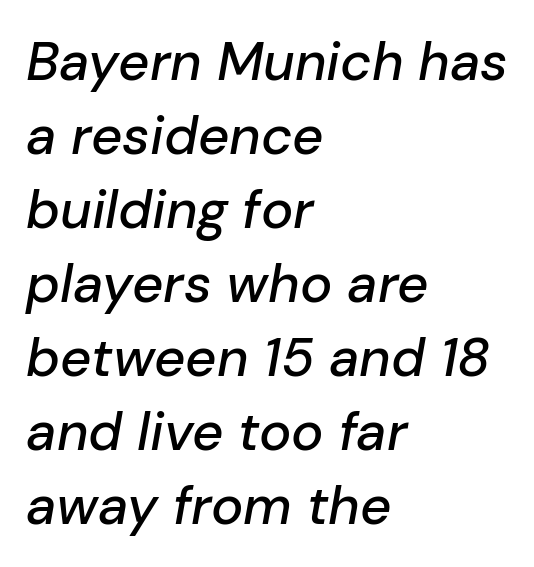
Leftover space on each line is placed entirely after the last word. You could not count columns in this text — the font is proportionally spaced. Yep, that's italic — everything's leaning. The space beneath each line is pristine and unruled. Leading: standard. Honestly, the letter spacing is just normal — you wouldn't notice it.
